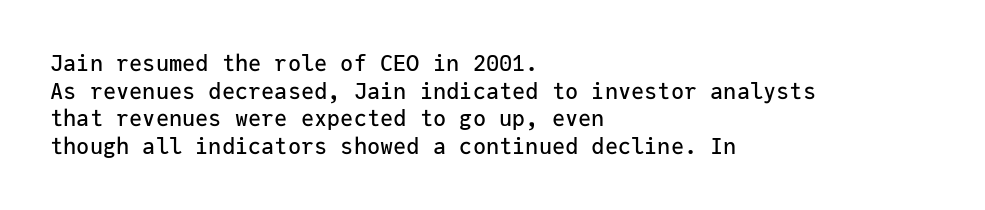
The image shows 22 px text type, upright; set left-aligned, normal line spacing (1.26x), normal letter spacing, not underlined.
